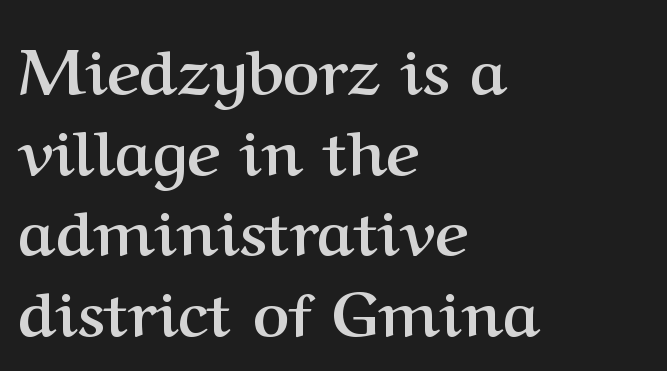
Q: Is the text bold? A: Yes.
Q: Is the text italic (slanted)? A: No, it is upright.
Q: Is the typeface a serif or a sans-serif typeface? A: Serif.
Q: Is the text underlined? A: No.
Q: How is the paragraph aligned? A: Left-aligned.
Q: Is the spacing between letters normal or unusually wide? A: Normal.
Q: Is the spacing between lines tight, normal or loose? A: Normal.
Q: Width (condensed, normal, or wide)? A: Normal.
Q: Stroke contrast? A: Medium.
Q: x-height? A: Medium.
Q: Monospaced? A: No.
